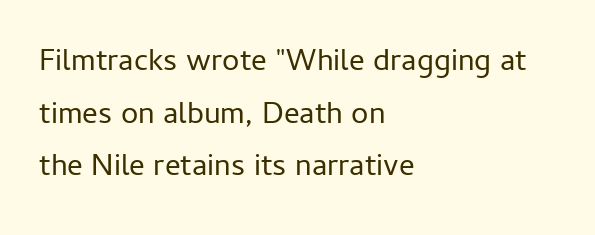
The characters are drawn with everyday or finer stroke widths. Reading down the column, the eye jumps a familiar distance to each next line. Proportional: the letters do not fall into vertical columns. Glance below the letters and you will spot only blank space. The type is set solid horizontally, with unmodified tracking. Observe the absence of serifs on each vertical stroke in this sample.
